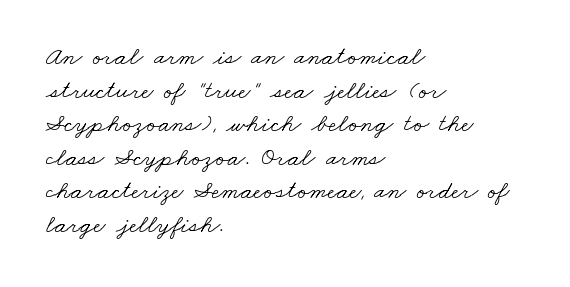
No word sits above an underline. The vertical gap from one line to the next is medium. Counters stay open thanks to moderate or lighter strokes. These lines stack with their left ends in a neat column. Standard letterfit; no display-style spreading of the glyphs.
